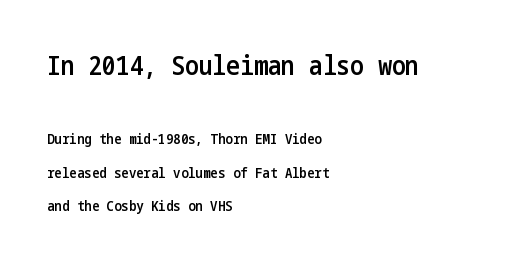
{"italic": "no", "bold": "semi", "underline": "no", "align": "left", "line_spacing": "loose", "line_spacing_ratio": 2.37, "letter_spacing": "normal", "letter_spacing_em": 0.0, "larger_block": "first", "size_ratio": 1.86, "glyph_px": 26}
